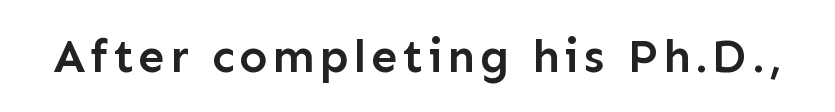
The image shows 47 px semibold sans-serif type, upright; set not underlined; low stroke contrast and a medium x-height.
